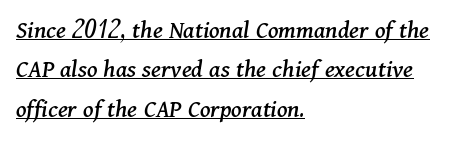
{"italic": "yes", "lean": "right", "slant_degrees": 11, "underline": "yes", "align": "left", "line_spacing": "normal", "line_spacing_ratio": 1.51, "letter_spacing": "normal", "letter_spacing_em": 0.0, "glyph_px": 26}
